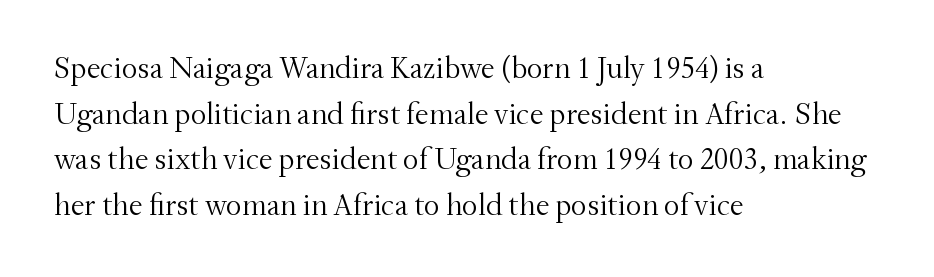
{"serif": "yes", "italic": "no", "bold": "no", "weight": "light", "width": "normal", "stroke_contrast": "medium", "x_height": "small", "monospaced": "no", "underline": "no", "align": "left", "line_spacing": "normal", "line_spacing_ratio": 1.47, "letter_spacing": "normal", "letter_spacing_em": 0.0, "glyph_px": 31}
